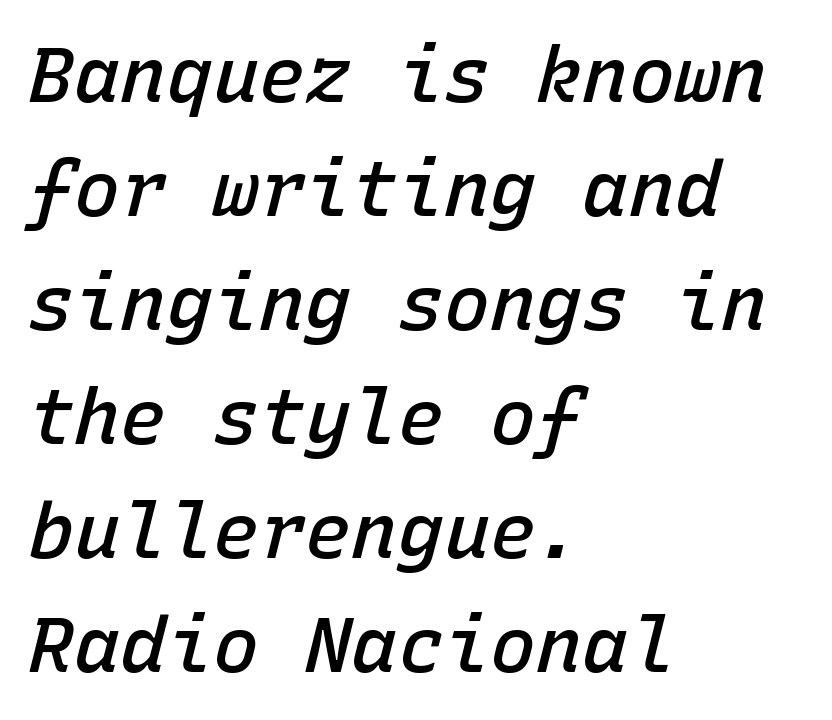
The image shows 77 px semibold type, italic (leaning right), monospaced; set left-aligned, normal line spacing (1.48x), normal letter spacing, not underlined; low stroke contrast and a medium x-height.
